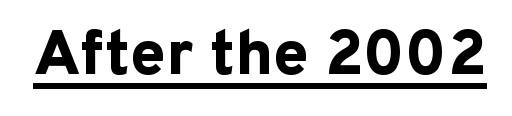
Q: Is the text bold? A: Yes.
Q: Is the text italic (slanted)? A: No, it is upright.
Q: Is the typeface a serif or a sans-serif typeface? A: Sans-serif.
Q: Is the text underlined? A: Yes.
Q: Is the spacing between letters normal or unusually wide? A: Normal.
Q: Width (condensed, normal, or wide)? A: Normal.
Q: Stroke contrast? A: Low.
Q: x-height? A: Medium.
Q: Monospaced? A: No.
